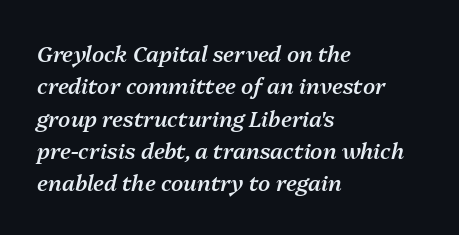
Q: Is the text bold? A: Semi-bold.
Q: Is the text italic (slanted)? A: Yes, it leans right by about 13 degrees.
Q: Is the text underlined? A: No.
Q: How is the paragraph aligned? A: Left-aligned.
Q: Is the spacing between letters normal or unusually wide? A: Normal.
Q: Is the spacing between lines tight, normal or loose? A: Normal.
